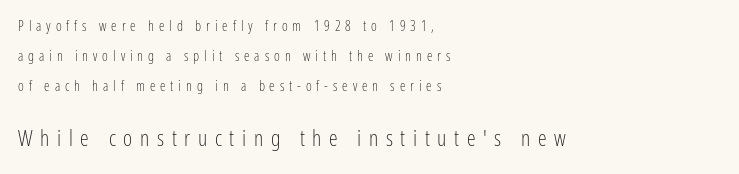
Q: Is the text bold? A: No.
Q: Is the text italic (slanted)? A: No, it is upright.
Q: Is the text underlined? A: No.
Q: How is the paragraph aligned? A: Left-aligned.
Q: Is the spacing between letters normal or unusually wide? A: Unusually wide.
Q: Is the spacing between lines tight, normal or loose? A: Loose.
Q: Which block of text is set in a larger size, the first (top) or the second (bottom)? A: The second (bottom) one.
